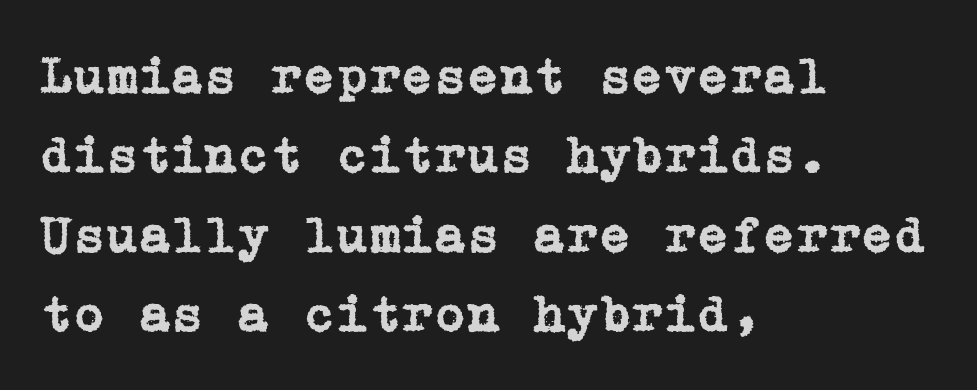
{"serif": "yes", "italic": "no", "width": "normal", "stroke_contrast": "low", "x_height": "medium", "underline": "no", "align": "left", "line_spacing": "normal", "line_spacing_ratio": 1.5, "letter_spacing": "normal", "letter_spacing_em": 0.0, "glyph_px": 53}
